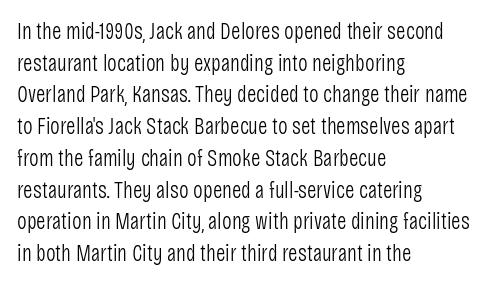
The image shows 23 px text type, upright; set left-aligned, normal line spacing (1.38x), normal letter spacing, not underlined.
